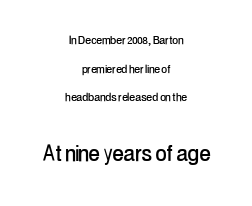
Letters rest on an invisible, unmarked baseline. The letters sit at their default tracking, neither squeezed nor spread. Tall strokes in this sample are plumb rather than angled. This sample is center-justified, so both line endings float freely. Widely set lines give the paragraph a tall, airy silhouette.
